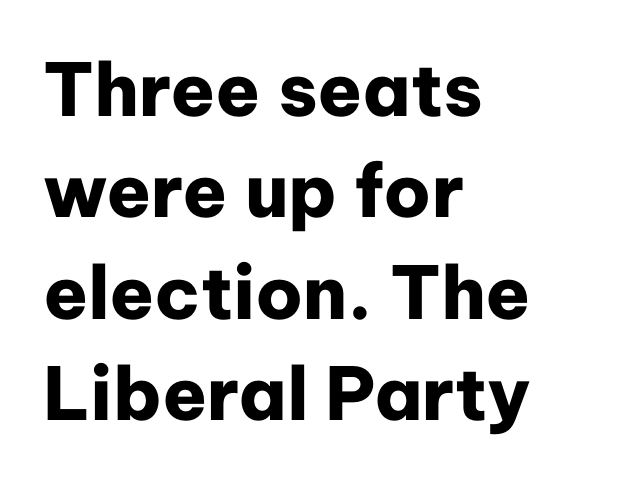
The image shows 73 px heavy sans-serif type, upright; set left-aligned, normal line spacing (1.39x), normal letter spacing, not underlined; low stroke contrast and a medium x-height.
